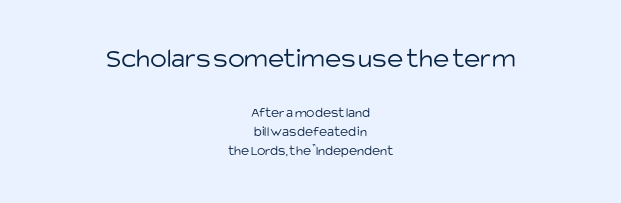
Q: Is the text bold? A: No.
Q: Is the text italic (slanted)? A: No, it is upright.
Q: Is the typeface a serif or a sans-serif typeface? A: Sans-serif.
Q: Is the text underlined? A: No.
Q: How is the paragraph aligned? A: Centered.
Q: Is the spacing between letters normal or unusually wide? A: Normal.
Q: Is the spacing between lines tight, normal or loose? A: Normal.
Q: Which block of text is set in a larger size, the first (top) or the second (bottom)? A: The first (top) one.
Q: Width (condensed, normal, or wide)? A: Normal.
Q: Stroke contrast? A: Low.
Q: x-height? A: Large.
Q: Monospaced? A: No.
